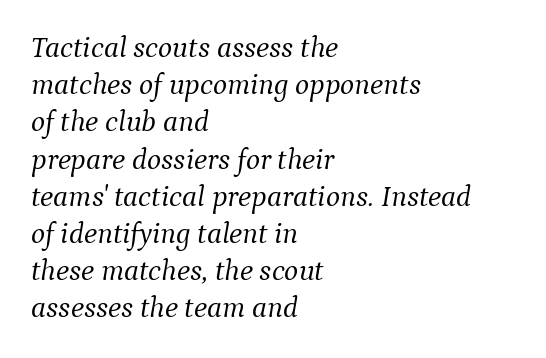
Q: Is the text bold? A: No.
Q: Is the text italic (slanted)? A: Yes, it leans right by about 9 degrees.
Q: Is the typeface a serif or a sans-serif typeface? A: Serif.
Q: Is the text underlined? A: No.
Q: How is the paragraph aligned? A: Left-aligned.
Q: Is the spacing between letters normal or unusually wide? A: Normal.
Q: Width (condensed, normal, or wide)? A: Normal.
Q: Stroke contrast? A: Medium.
Q: x-height? A: Medium.
Q: Monospaced? A: No.
